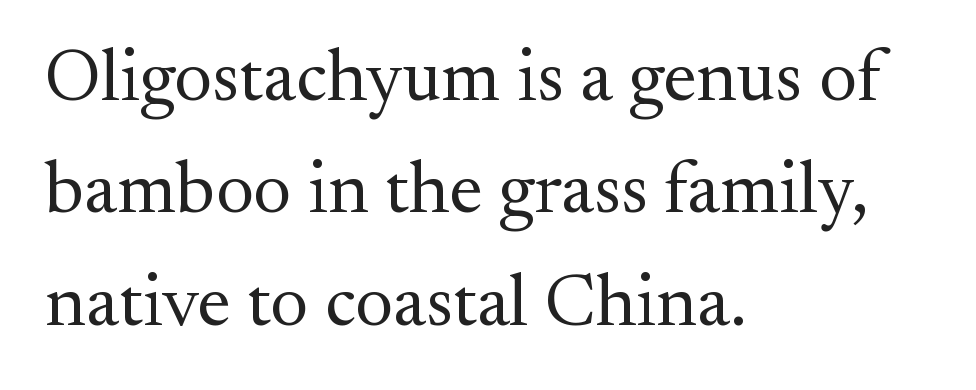
Nope, not italic — everything's standing straight. Line spacing here is normal. The characters display serif detailing at their extremities. The letters advance in unequal steps, a hallmark of proportional type. The face looks like a standard text weight, possibly lighter.
